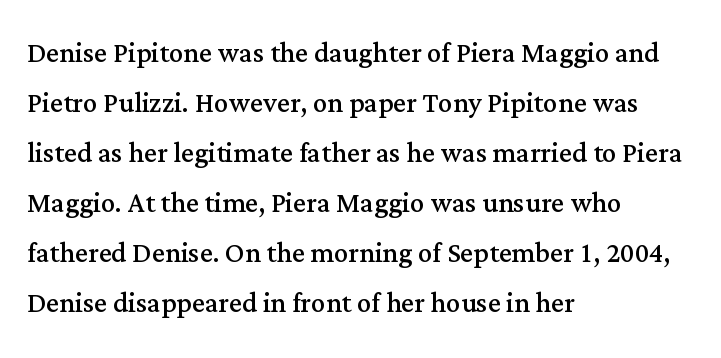
The face used here is seriffed, in the tradition of book romans. Compared with typical paragraphs, the rows here are spaced about the same. Observe the ordinary spacing: letters are neighbours, not strangers. Reading down the block, your eye returns to a fixed left position each line. Heaviness? Minimal to ordinary, like unemphasized prose.
